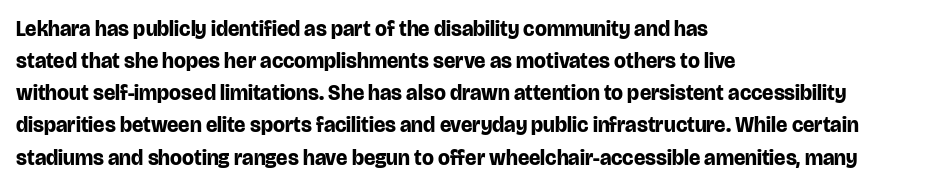
The image shows 21 px bold type, upright; set left-aligned, normal line spacing (1.53x), normal letter spacing, not underlined.
